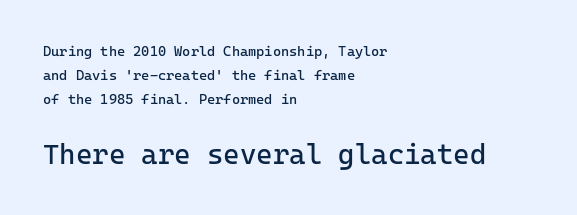
Left-aligned paragraph, ragged on the right. The zone under the glyphs is completely vacant. Characters remain perfectly vertical along every line. The letters carry no serifs — their stems end cleanly without finishing strokes. The letters look calm and open, with moderate or lighter stems. You could count columns in this text — the font is strictly monospaced.
